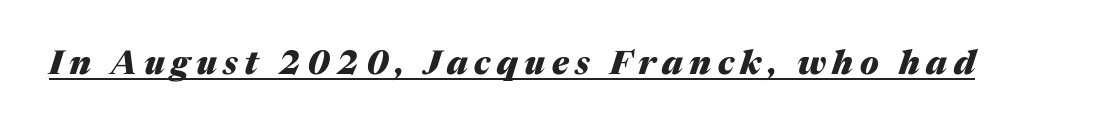
The image shows 33 px heavy type, italic (leaning right); set unusually wide letter spacing (+0.2 em), underlined; medium stroke contrast and a medium x-height.
